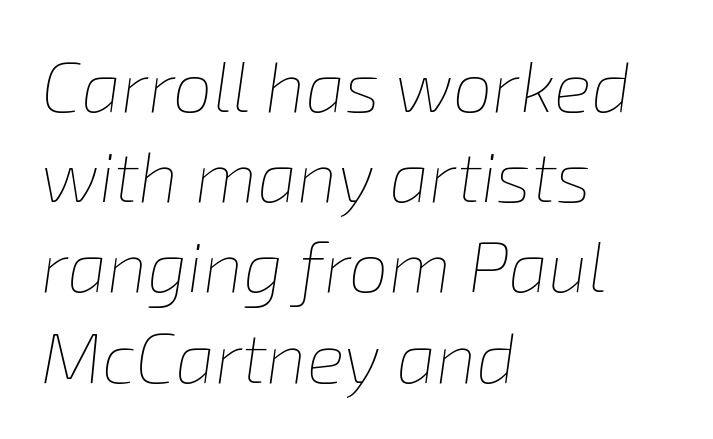
The image shows 71 px thin type, italic (leaning right); set left-aligned, normal line spacing (1.27x), normal letter spacing, not underlined; low stroke contrast and a medium x-height.
